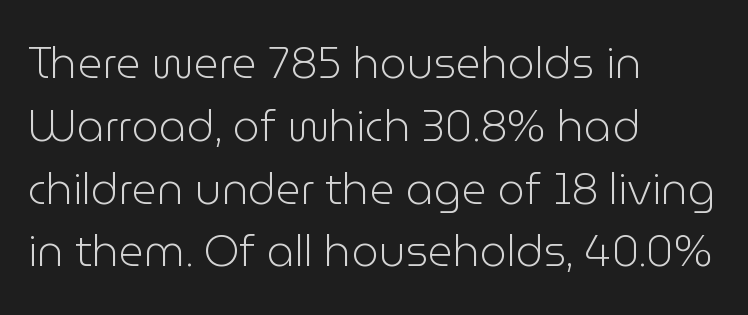
{"serif": "no", "italic": "no", "bold": "no", "weight": "light", "width": "normal", "stroke_contrast": "low", "x_height": "medium", "monospaced": "no", "underline": "no", "align": "left", "line_spacing": "normal", "line_spacing_ratio": 1.46, "letter_spacing": "normal", "letter_spacing_em": 0.0, "glyph_px": 43}
